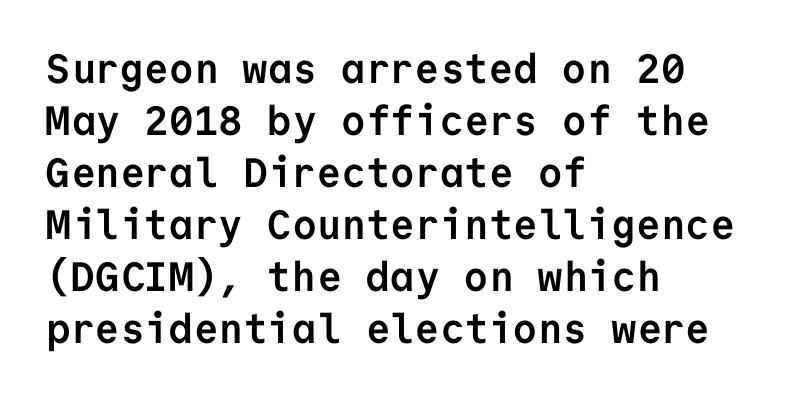
The image shows 41 px semibold sans-serif type, upright, monospaced; set left-aligned, normal line spacing (1.27x), normal letter spacing, not underlined; low stroke contrast and a medium x-height.
